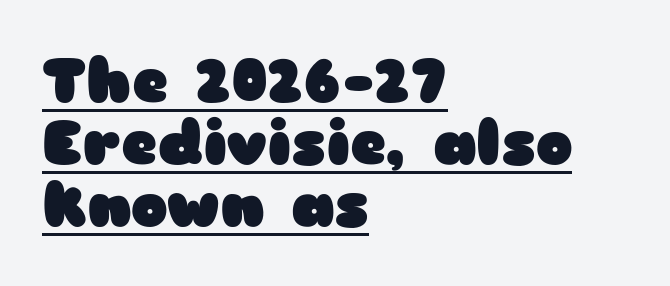
The image shows 62 px heavy, wide sans-serif type, upright; set left-aligned, tight line spacing (1.0x), normal letter spacing, underlined; low stroke contrast and a medium x-height.
